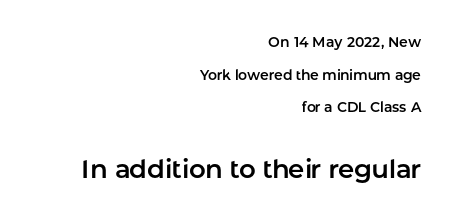
The image shows 26 px text type, upright; set right-aligned, loose line spacing (2.33x), normal letter spacing, not underlined; the second (bottom) block is 1.86x larger.
